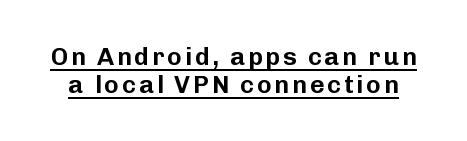
{"italic": "no", "underline": "yes", "line_spacing": "tight", "line_spacing_ratio": 1.12, "glyph_px": 25}
